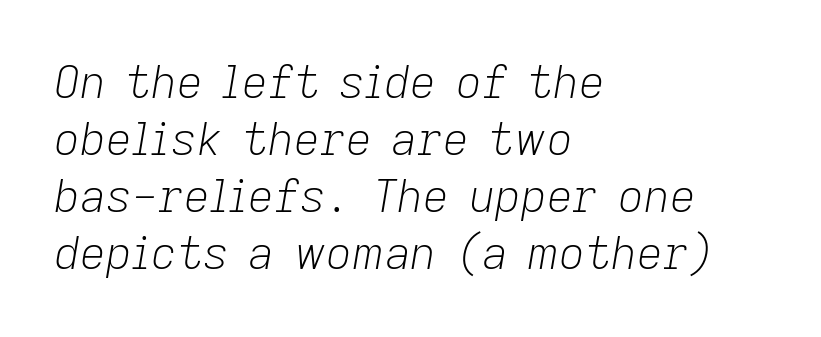
Q: Is the text bold? A: No.
Q: Is the text italic (slanted)? A: Yes, it leans right by about 9 degrees.
Q: Is the text underlined? A: No.
Q: How is the paragraph aligned? A: Left-aligned.
Q: Is the spacing between letters normal or unusually wide? A: Normal.
Q: Is the spacing between lines tight, normal or loose? A: Normal.
Q: Width (condensed, normal, or wide)? A: Normal.
Q: Stroke contrast? A: Low.
Q: x-height? A: Medium.
Q: Monospaced? A: No.
